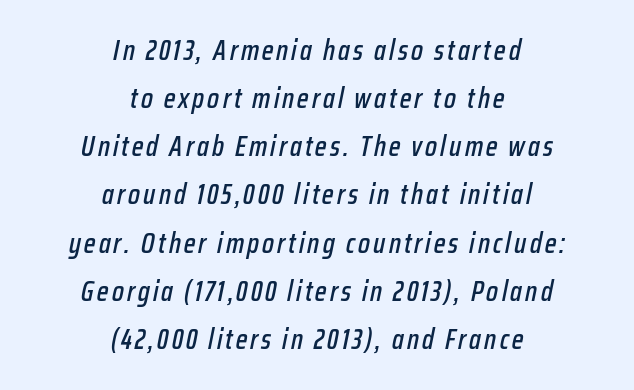
{"italic": "yes", "lean": "right", "slant_degrees": 12, "width": "condensed", "stroke_contrast": "low", "x_height": "medium", "monospaced": "no", "underline": "no", "align": "center", "line_spacing_ratio": 1.72, "glyph_px": 28}
